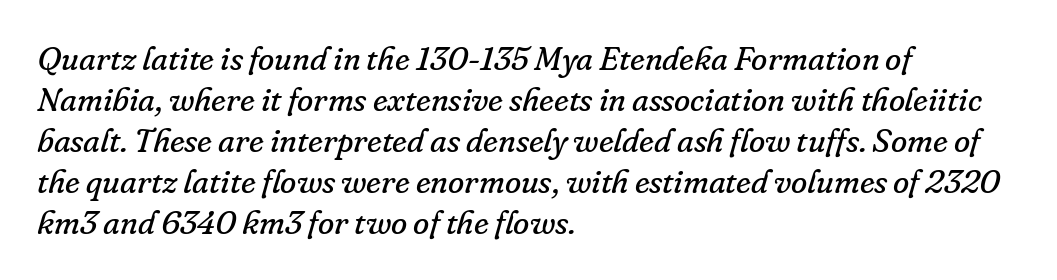
Q: Is the text bold? A: No.
Q: Is the text italic (slanted)? A: Yes, it leans right by about 16 degrees.
Q: Is the typeface a serif or a sans-serif typeface? A: Serif.
Q: Is the text underlined? A: No.
Q: How is the paragraph aligned? A: Left-aligned.
Q: Is the spacing between letters normal or unusually wide? A: Normal.
Q: Width (condensed, normal, or wide)? A: Normal.
Q: Stroke contrast? A: Low.
Q: x-height? A: Small.
Q: Monospaced? A: No.
